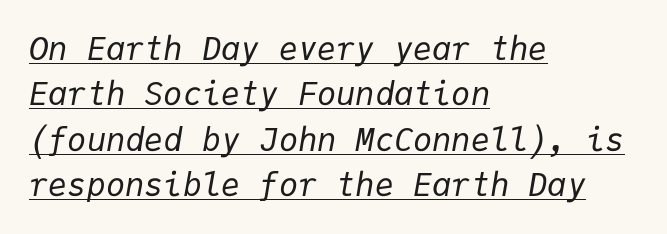
The image shows 32 px regular-weight type, italic (leaning right), monospaced; set left-aligned, normal line spacing (1.42x), normal letter spacing, underlined; low stroke contrast and a medium x-height.
